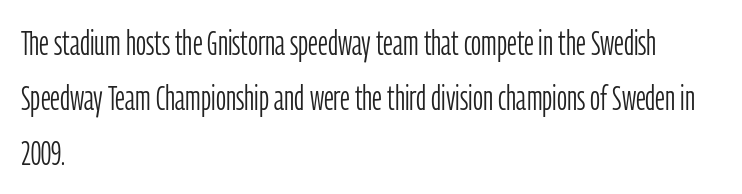
Look at the tracking — it's just the regular setting, nothing added. Short and long lines alike share a common starting point at left. Is the stroke heavy? The answer is a plain regular-or-lighter. Here the designer chose a conventional face with non-uniform glyph widths.
